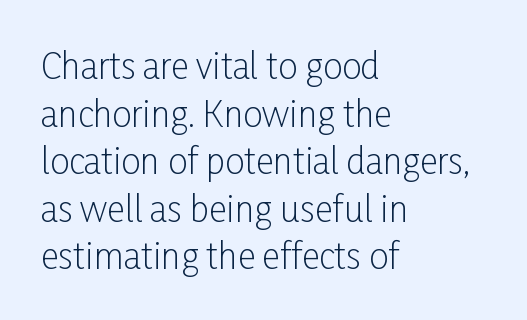
The letters advance in unequal steps, a hallmark of proportional type. Rows of type keep a routine distance in the vertical direction. Caption: multi-line text, flush left, ragged right. Examine the stroke ends and you'll find no serifs.
